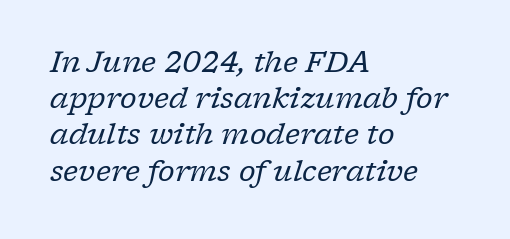
Q: Is the text bold? A: No.
Q: Is the text italic (slanted)? A: Yes, it leans right by about 17 degrees.
Q: Is the typeface a serif or a sans-serif typeface? A: Serif.
Q: Is the text underlined? A: No.
Q: How is the paragraph aligned? A: Left-aligned.
Q: Is the spacing between letters normal or unusually wide? A: Normal.
Q: Is the spacing between lines tight, normal or loose? A: Normal.
Q: Width (condensed, normal, or wide)? A: Normal.
Q: Stroke contrast? A: Low.
Q: x-height? A: Medium.
Q: Monospaced? A: No.
